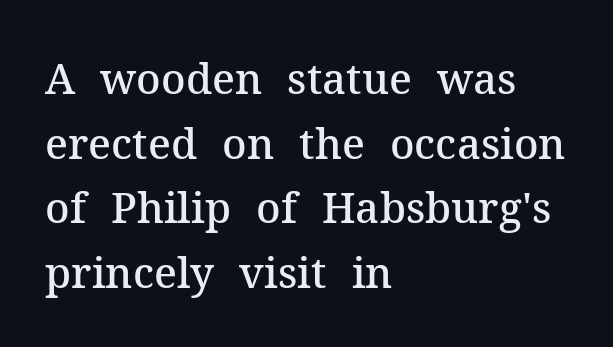
The passage shown is not underscored anywhere. Designer's note — italics off, roman on. The strokes are fattened partway — semibold, not bold. All the whitespace from short lines collects on the right.
